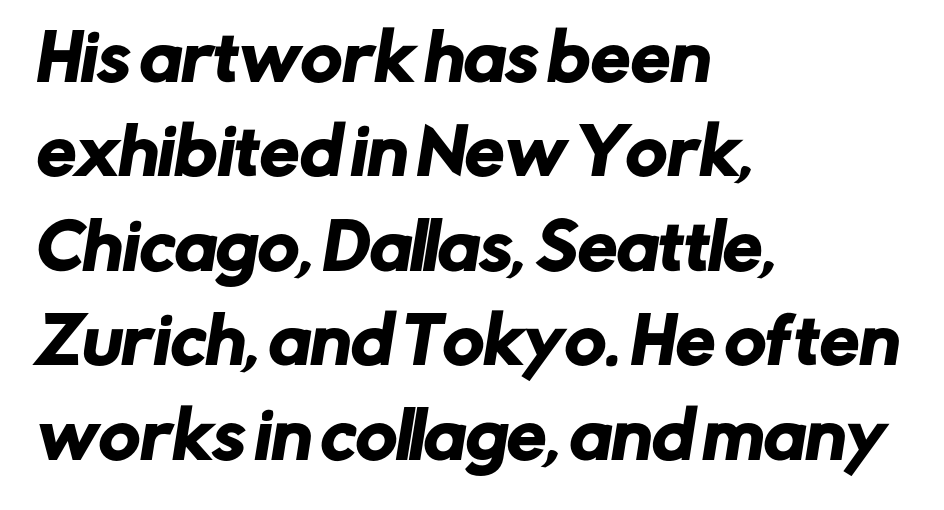
The image shows 63 px sans-serif type; set left-aligned, normal line spacing (1.5x), normal letter spacing, not underlined; low stroke contrast and a medium x-height.
